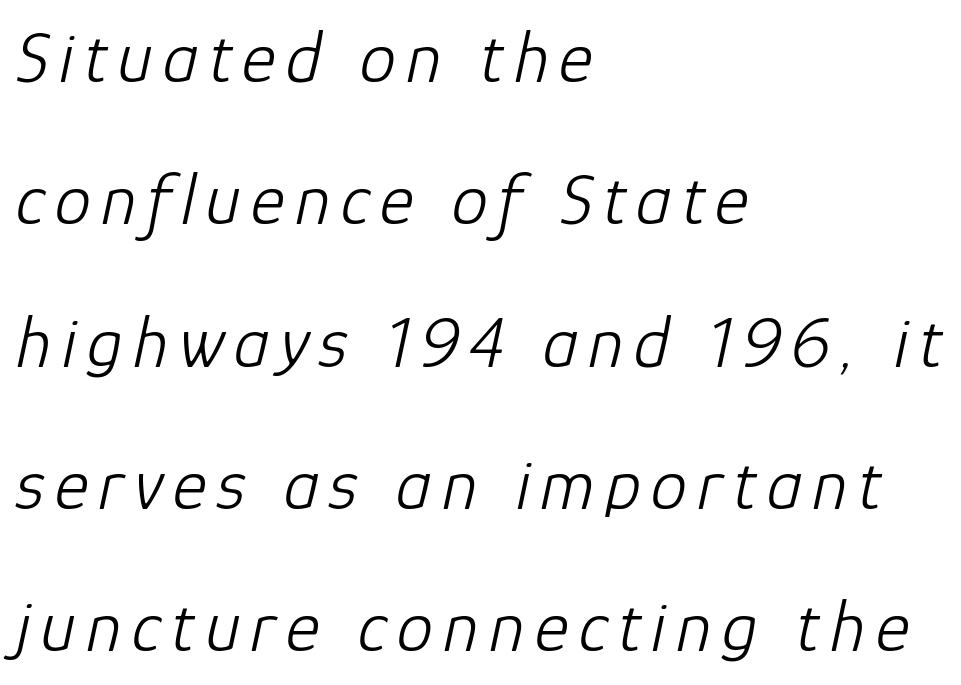
{"italic": "yes", "lean": "right", "slant_degrees": 12, "bold": "no", "weight": "light", "width": "normal", "stroke_contrast": "low", "x_height": "medium", "monospaced": "no", "underline": "no", "align": "left", "line_spacing": "loose", "line_spacing_ratio": 1.95, "glyph_px": 73}
